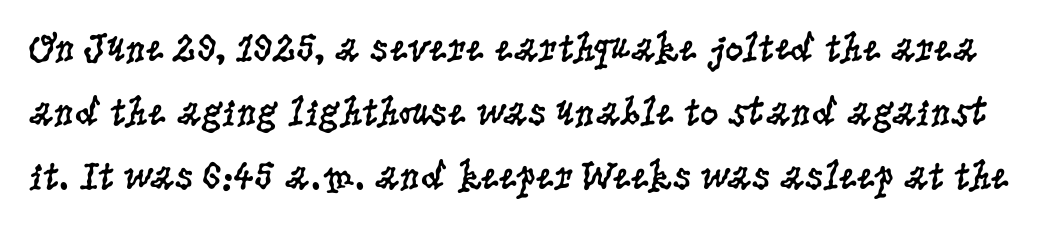
Q: Is the text bold? A: No.
Q: Is the typeface a serif or a sans-serif typeface? A: Serif.
Q: Is the text underlined? A: No.
Q: Is the spacing between letters normal or unusually wide? A: Normal.
Q: Is the spacing between lines tight, normal or loose? A: Normal.
Q: Width (condensed, normal, or wide)? A: Condensed.
Q: Stroke contrast? A: Low.
Q: x-height? A: Large.
Q: Monospaced? A: No.
